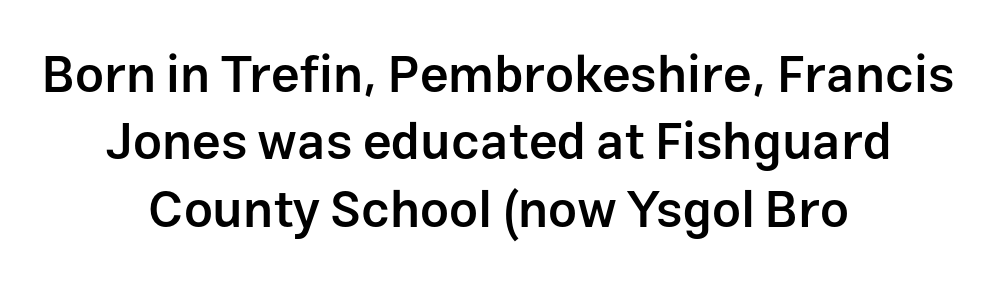
The image shows 51 px semibold sans-serif type, upright; set centered, normal line spacing (1.32x), normal letter spacing, not underlined; low stroke contrast and a medium x-height.
